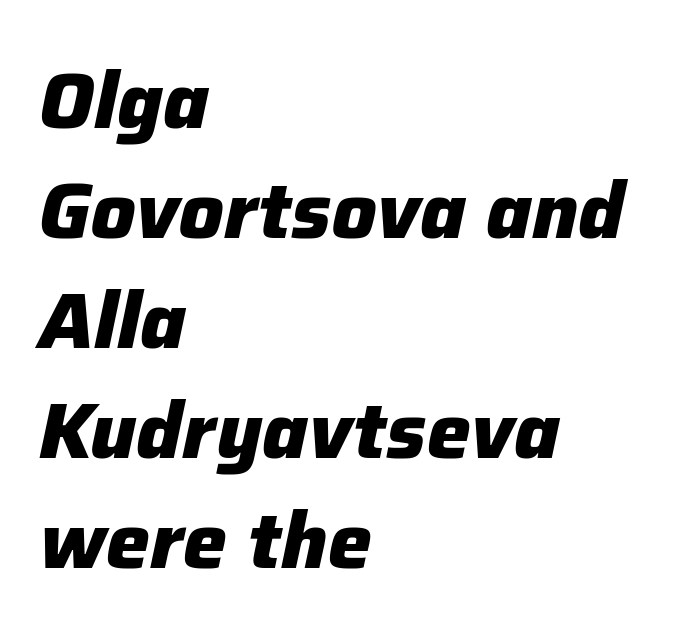
The image shows 78 px heavy type, italic (leaning right); set left-aligned, normal line spacing (1.41x), normal letter spacing, not underlined; low stroke contrast and a medium x-height.
